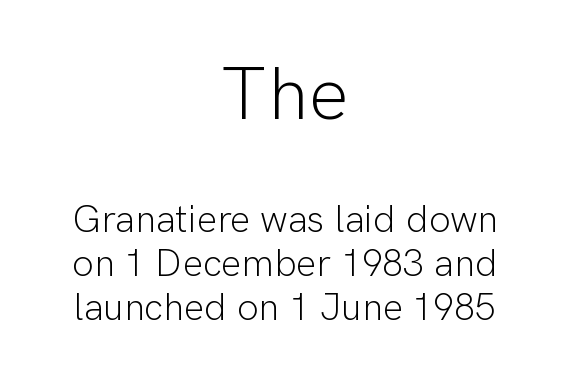
The image shows 75 px light sans-serif type, upright; set centered, tight line spacing (1.15x), normal letter spacing, not underlined; the first (top) block is 1.97x larger; low stroke contrast and a medium x-height.
